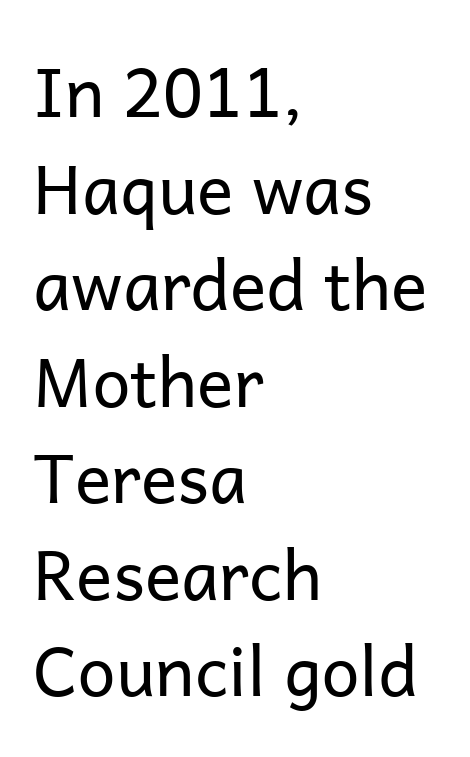
The rendering uses a moderate line-height, typical for paragraphs. The glyphs are unaccompanied by any horizontal stroke below them. You can tell from the bare stems that sans-serif type was used. The rendering keeps characters at their native spacing. The characters are drawn with everyday or finer stroke widths. The setting favours the left margin, as ordinary paragraphs usually do.
